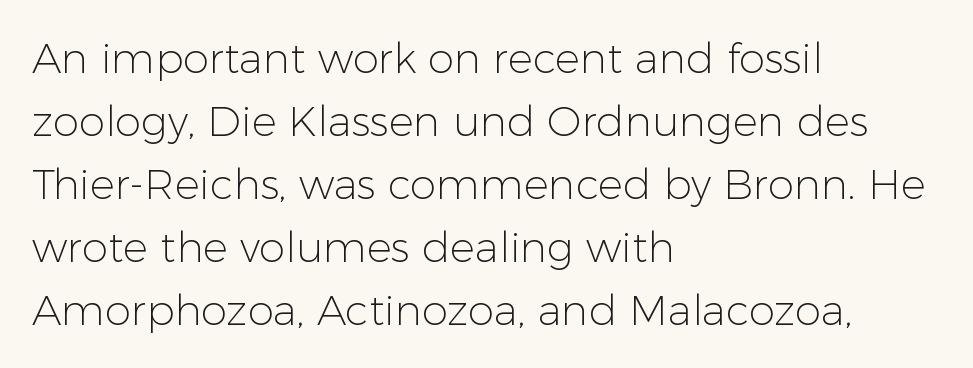
Q: Is the text bold? A: No.
Q: Is the text italic (slanted)? A: No, it is upright.
Q: Is the typeface a serif or a sans-serif typeface? A: Sans-serif.
Q: Is the text underlined? A: No.
Q: How is the paragraph aligned? A: Left-aligned.
Q: Is the spacing between letters normal or unusually wide? A: Normal.
Q: Is the spacing between lines tight, normal or loose? A: Normal.
Q: Width (condensed, normal, or wide)? A: Normal.
Q: Stroke contrast? A: Low.
Q: x-height? A: Medium.
Q: Monospaced? A: No.
